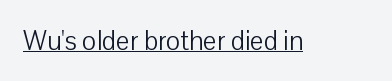
Vertical stems look standard width or narrower in stroke. This sample carries an underscore along the baseline area. Notice how the stems are strictly vertical — no italics here. Spacing between characters is what you'd get straight out of the box.
